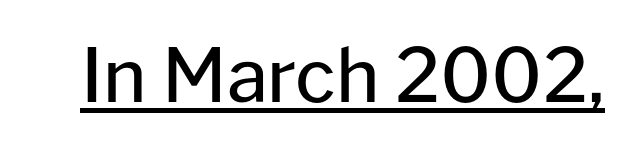
{"serif": "no", "italic": "no", "bold": "no", "weight": "regular", "width": "normal", "stroke_contrast": "low", "x_height": "medium", "monospaced": "no", "underline": "yes", "letter_spacing": "normal", "letter_spacing_em": 0.0, "glyph_px": 74}
